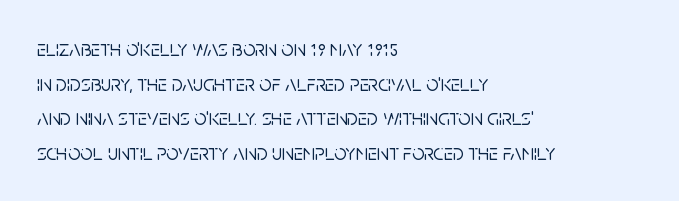
Q: Is the text italic (slanted)? A: No, it is upright.
Q: Is the text underlined? A: No.
Q: How is the paragraph aligned? A: Left-aligned.
Q: Is the spacing between letters normal or unusually wide? A: Normal.
Q: Is the spacing between lines tight, normal or loose? A: Normal.
